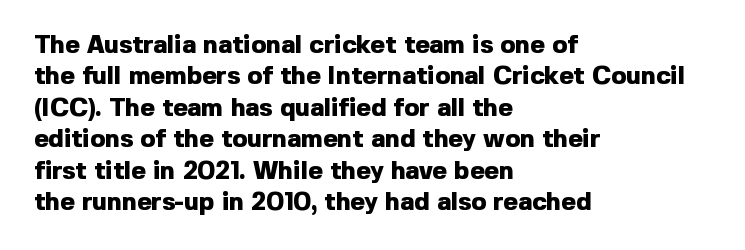
{"italic": "no", "bold": "yes", "underline": "no", "align": "left", "line_spacing": "normal", "line_spacing_ratio": 1.26, "letter_spacing": "normal", "letter_spacing_em": 0.0, "glyph_px": 25}
